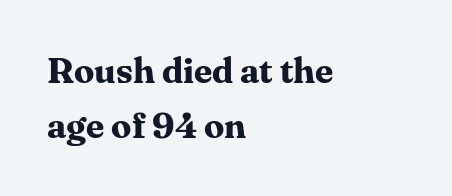
The image shows 36 px bold serif type, upright; set left-aligned, normal line spacing (1.54x), normal letter spacing, not underlined; medium stroke contrast and a medium x-height.
